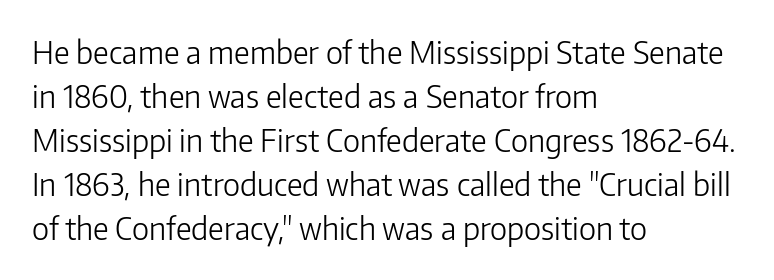
The image shows 31 px light sans-serif type, upright; set left-aligned, normal line spacing (1.42x), normal letter spacing, not underlined; low stroke contrast and a medium x-height.
